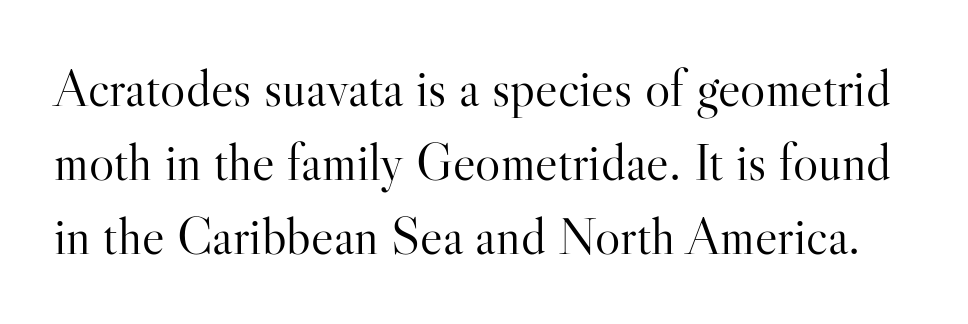
The image shows 53 px light serif type, upright; set normal line spacing (1.4x), normal letter spacing, not underlined; high stroke contrast and a small x-height.
